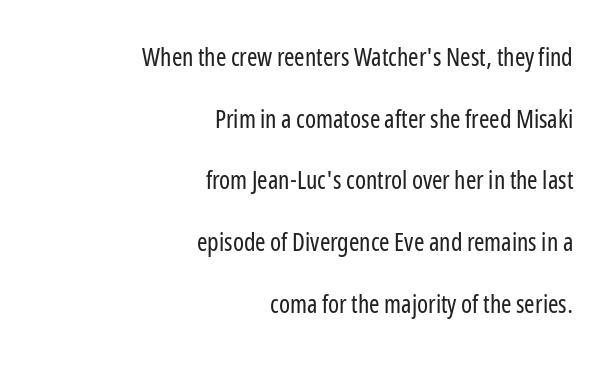
{"italic": "no", "bold": "no", "underline": "no", "align": "right", "line_spacing": "loose", "line_spacing_ratio": 2.47, "letter_spacing": "normal", "letter_spacing_em": 0.0, "glyph_px": 25}
